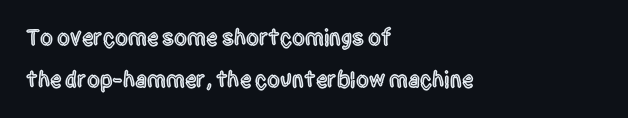
{"italic": "no", "underline": "no", "align": "left", "line_spacing_ratio": 1.82, "letter_spacing": "normal", "letter_spacing_em": 0.0, "glyph_px": 23}
